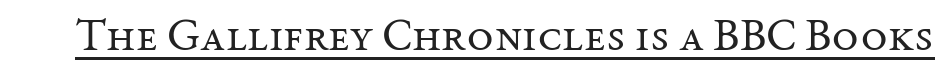
Type style note: has serifs. The weight tops out at a normal text grade. The specimen reads as upright at a glance. Emphasis is given by a line drawn under the lettering.
